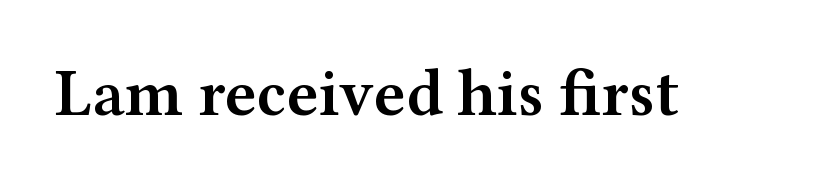
Q: Is the text bold? A: Semi-bold.
Q: Is the text italic (slanted)? A: No, it is upright.
Q: Is the typeface a serif or a sans-serif typeface? A: Serif.
Q: Is the text underlined? A: No.
Q: Is the spacing between letters normal or unusually wide? A: Normal.
Q: Width (condensed, normal, or wide)? A: Wide.
Q: Stroke contrast? A: Medium.
Q: x-height? A: Medium.
Q: Monospaced? A: No.
